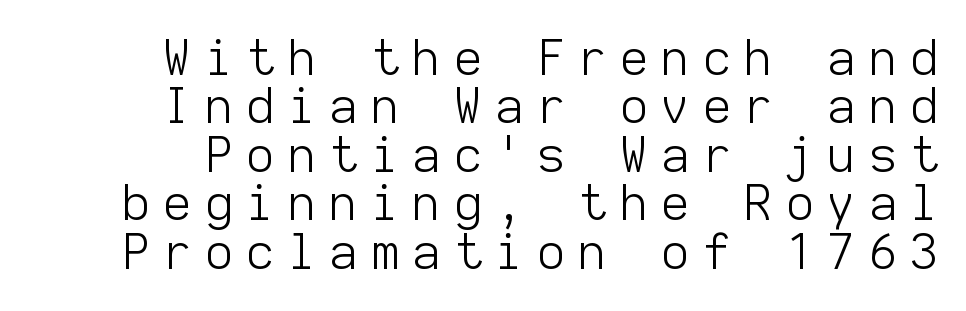
The image shows 48 px light sans-serif type, upright, monospaced; set tight line spacing (1.01x), unusually wide letter spacing (+0.29 em), not underlined; low stroke contrast and a medium x-height.
